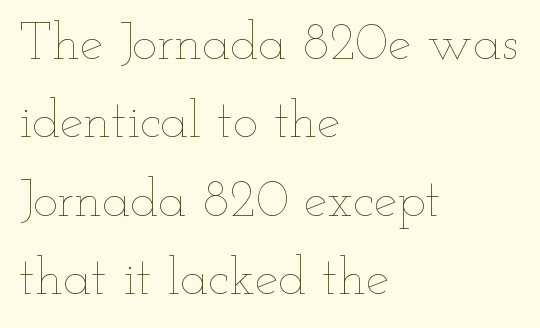
Q: Is the text bold? A: No.
Q: Is the text italic (slanted)? A: No, it is upright.
Q: Is the text underlined? A: No.
Q: How is the paragraph aligned? A: Left-aligned.
Q: Is the spacing between letters normal or unusually wide? A: Normal.
Q: Is the spacing between lines tight, normal or loose? A: Normal.
Q: Width (condensed, normal, or wide)? A: Wide.
Q: Stroke contrast? A: Low.
Q: x-height? A: Small.
Q: Monospaced? A: No.
